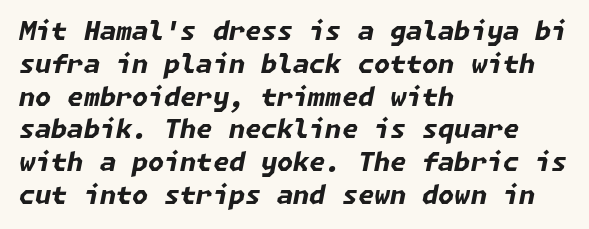
{"italic": "yes", "lean": "right", "slant_degrees": 11, "bold": "yes", "underline": "no", "align": "left", "line_spacing": "normal", "line_spacing_ratio": 1.26, "letter_spacing": "normal", "letter_spacing_em": 0.0, "glyph_px": 26}
